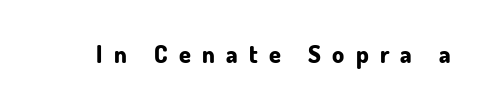
{"italic": "no", "bold": "yes", "underline": "no", "letter_spacing": "wide", "letter_spacing_em": 0.47, "glyph_px": 24}
